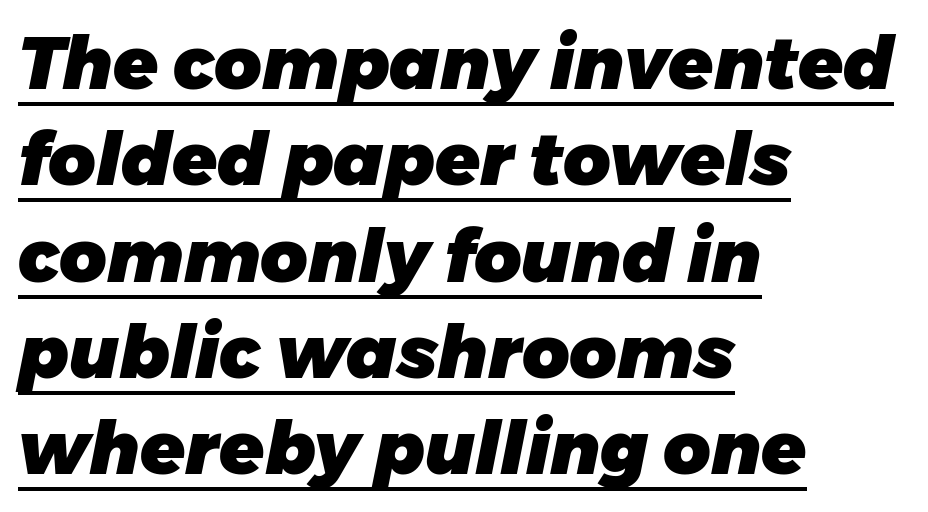
The letters are bold, with thick, heavy strokes. A student would call this left alignment; a typographer would say flush left, rag right. These lines are rendered in a variable-pitch font. Inter-character spacing is left at the font's built-in metrics. Whoever set this chose a conventional vertical rhythm.
